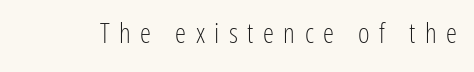
{"serif": "no", "italic": "no", "bold": "no", "weight": "light", "width": "condensed", "stroke_contrast": "low", "x_height": "medium", "monospaced": "no", "underline": "no", "letter_spacing": "wide", "letter_spacing_em": 0.34, "glyph_px": 28}
